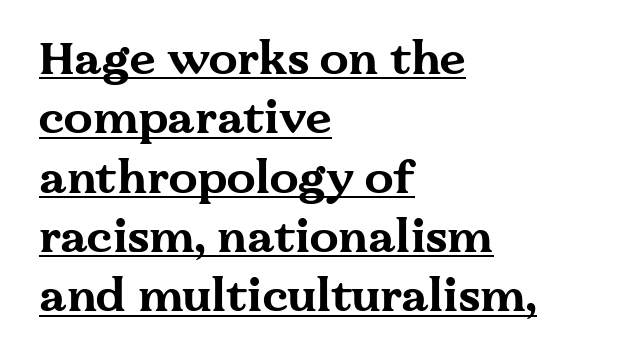
{"serif": "yes", "italic": "no", "bold": "yes", "weight": "bold", "width": "wide", "stroke_contrast": "medium", "x_height": "medium", "monospaced": "no", "underline": "yes", "align": "left", "line_spacing": "normal", "line_spacing_ratio": 1.29, "letter_spacing": "normal", "letter_spacing_em": 0.0, "glyph_px": 46}
